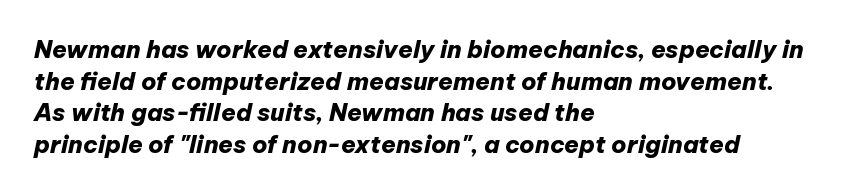
Short and long lines alike share a common starting point at left. The specimen omits any rule beneath the text block's lines. What weight is shown? A full bold with thick strokes. Does the lettering tilt? It does — this is italic. Inter-character spacing is left at the font's built-in metrics. Vertically, the passage feels balanced, rows spaced as you'd expect.
